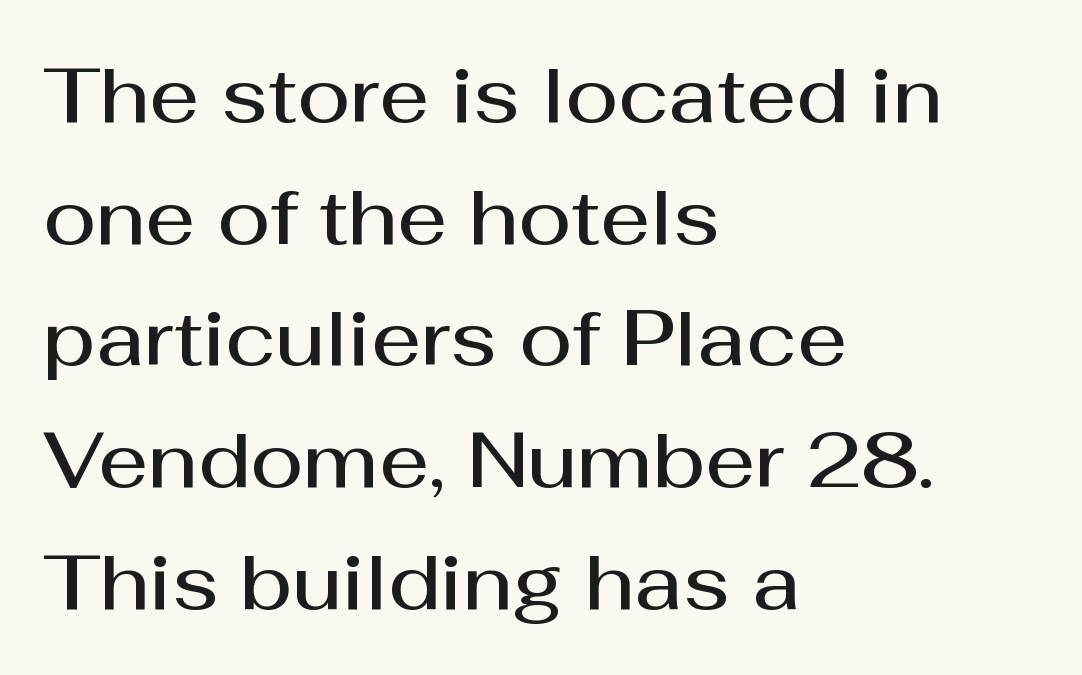
Q: Is the text bold? A: Semi-bold.
Q: Is the text italic (slanted)? A: No, it is upright.
Q: Is the typeface a serif or a sans-serif typeface? A: Sans-serif.
Q: Is the text underlined? A: No.
Q: How is the paragraph aligned? A: Left-aligned.
Q: Is the spacing between letters normal or unusually wide? A: Normal.
Q: Is the spacing between lines tight, normal or loose? A: Normal.
Q: Width (condensed, normal, or wide)? A: Normal.
Q: Stroke contrast? A: Medium.
Q: x-height? A: Medium.
Q: Monospaced? A: No.
